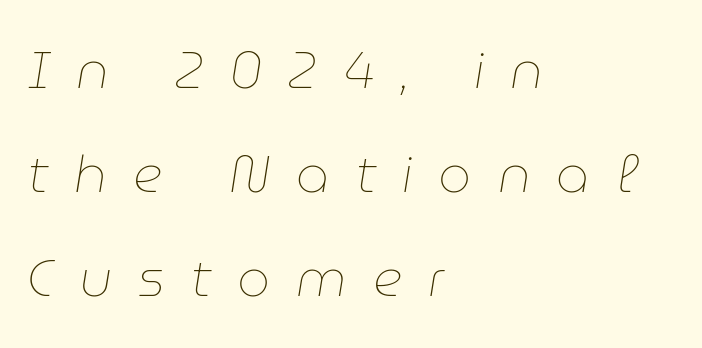
The image shows 52 px thin type, italic (leaning right); set left-aligned, loose line spacing (2.0x), unusually wide letter spacing (+0.5 em), not underlined; low stroke contrast and a medium x-height.
